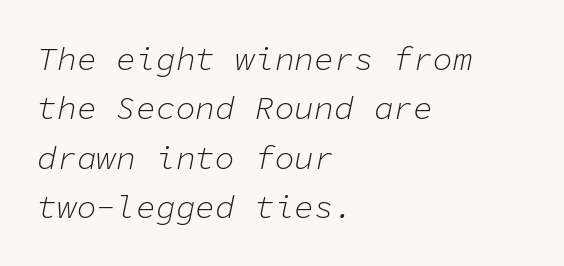
{"italic": "yes", "lean": "right", "slant_degrees": 11, "bold": "no", "weight": "light", "width": "normal", "stroke_contrast": "low", "x_height": "medium", "monospaced": "yes", "underline": "no", "align": "left", "line_spacing": "normal", "line_spacing_ratio": 1.5, "letter_spacing": "normal", "letter_spacing_em": 0.0, "glyph_px": 33}
